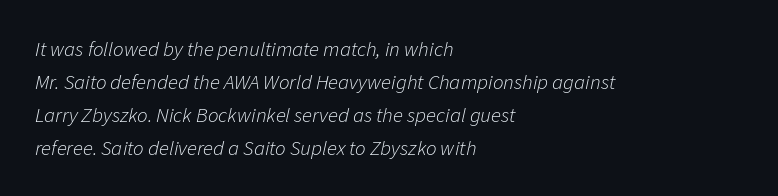
{"italic": "yes", "lean": "right", "slant_degrees": 11, "bold": "no", "underline": "no", "align": "left", "line_spacing": "normal", "line_spacing_ratio": 1.57, "letter_spacing": "normal", "letter_spacing_em": 0.0, "glyph_px": 21}
